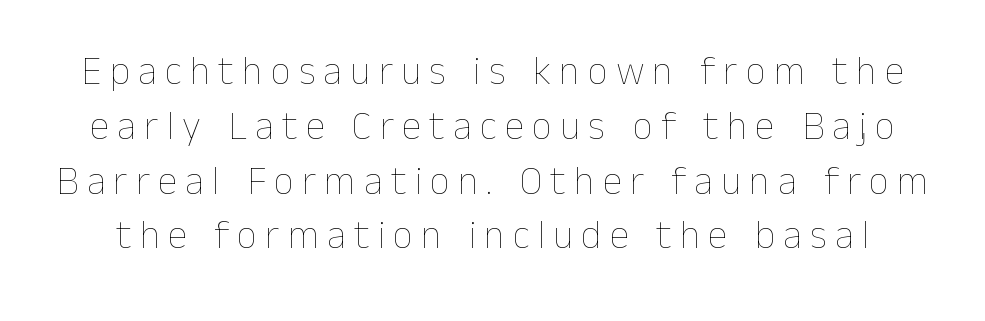
Q: Is the text bold? A: No.
Q: Is the text italic (slanted)? A: No, it is upright.
Q: Is the text underlined? A: No.
Q: Is the spacing between letters normal or unusually wide? A: Unusually wide.
Q: Is the spacing between lines tight, normal or loose? A: Normal.
Q: Width (condensed, normal, or wide)? A: Normal.
Q: Stroke contrast? A: Low.
Q: x-height? A: Medium.
Q: Monospaced? A: No.
